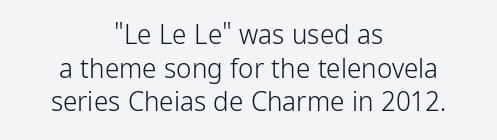
Q: Is the text bold? A: No.
Q: Is the text italic (slanted)? A: No, it is upright.
Q: Is the text underlined? A: No.
Q: How is the paragraph aligned? A: Centered.
Q: Is the spacing between letters normal or unusually wide? A: Normal.
Q: Is the spacing between lines tight, normal or loose? A: Normal.
